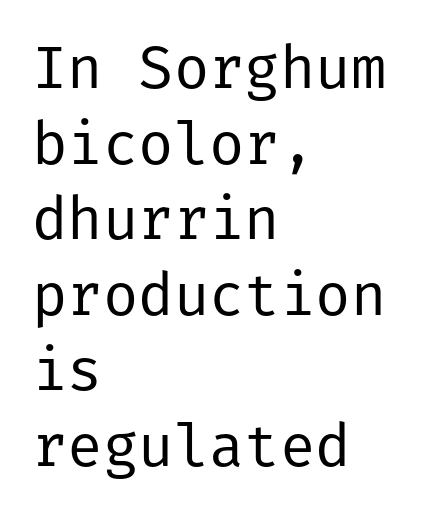
Q: Is the text bold? A: No.
Q: Is the text italic (slanted)? A: No, it is upright.
Q: Is the typeface a serif or a sans-serif typeface? A: Sans-serif.
Q: Is the text underlined? A: No.
Q: How is the paragraph aligned? A: Left-aligned.
Q: Is the spacing between letters normal or unusually wide? A: Normal.
Q: Is the spacing between lines tight, normal or loose? A: Normal.
Q: Width (condensed, normal, or wide)? A: Normal.
Q: Stroke contrast? A: Low.
Q: x-height? A: Medium.
